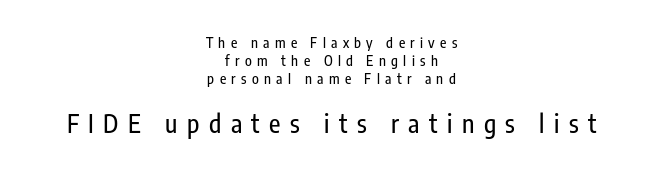
If you drew a line through each stem, it would be perfectly vertical. The second block has been scaled up relative to the first. The rows are spaced the way most documents space them. Casual observation: everything's sitting right in the middle. Compared with typical body copy, the letter spacing here is much looser.
